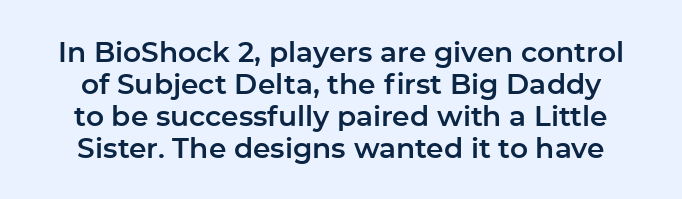
In terms of letterform style, serifs are entirely absent. Here the glyphs are tracked normally, forming tight word shapes. Varying glyph widths throughout — classic text-font behaviour. Type without underlining. Tightly led — the rows are bunched. Posture: vertical.
